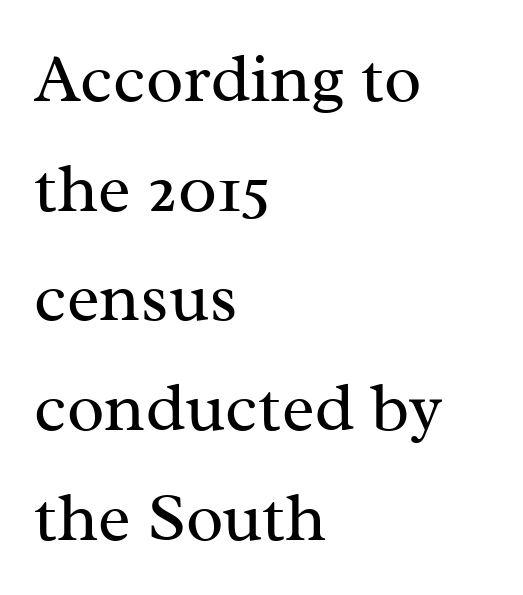
{"serif": "yes", "italic": "no", "bold": "no", "weight": "regular", "width": "normal", "stroke_contrast": "medium", "x_height": "medium", "monospaced": "no", "underline": "no", "align": "left", "line_spacing": "normal", "line_spacing_ratio": 1.59, "letter_spacing": "normal", "letter_spacing_em": 0.0, "glyph_px": 69}
